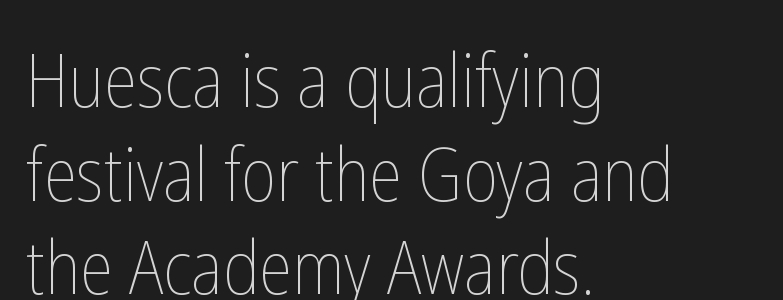
Q: Is the text bold? A: No.
Q: Is the text italic (slanted)? A: No, it is upright.
Q: Is the text underlined? A: No.
Q: How is the paragraph aligned? A: Left-aligned.
Q: Is the spacing between letters normal or unusually wide? A: Normal.
Q: Is the spacing between lines tight, normal or loose? A: Normal.
Q: Width (condensed, normal, or wide)? A: Condensed.
Q: Stroke contrast? A: Low.
Q: x-height? A: Medium.
Q: Monospaced? A: No.
